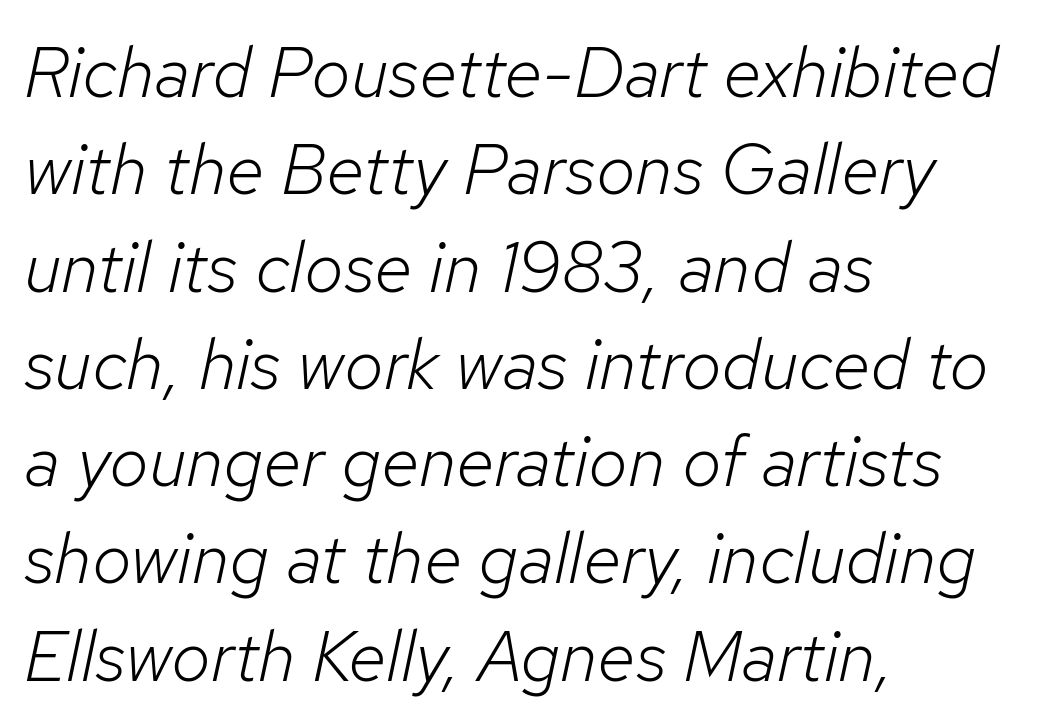
The image shows 71 px light type, italic (leaning right); set left-aligned, normal line spacing (1.37x), normal letter spacing, not underlined; low stroke contrast and a medium x-height.
